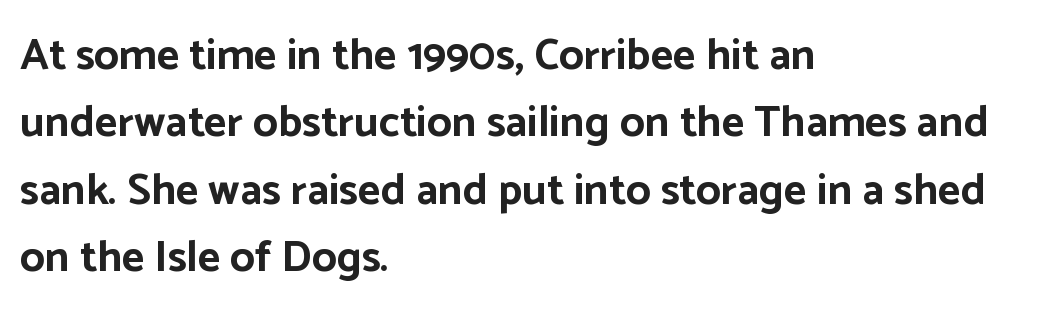
Q: Is the text bold? A: Yes.
Q: Is the text italic (slanted)? A: No, it is upright.
Q: Is the typeface a serif or a sans-serif typeface? A: Sans-serif.
Q: Is the text underlined? A: No.
Q: How is the paragraph aligned? A: Left-aligned.
Q: Is the spacing between letters normal or unusually wide? A: Normal.
Q: Is the spacing between lines tight, normal or loose? A: Normal.
Q: Width (condensed, normal, or wide)? A: Normal.
Q: Stroke contrast? A: Low.
Q: x-height? A: Medium.
Q: Monospaced? A: No.
